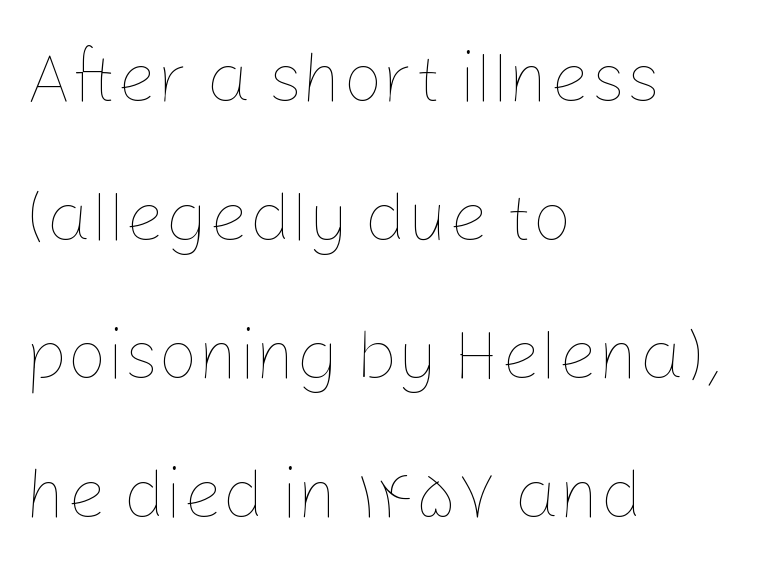
This is not heavy type; no bold has been used. Left-aligned paragraph, ragged on the right. Think of a printed novel: that variable character pitch is what you see here. Spacing between characters is what you'd get straight out of the box.
